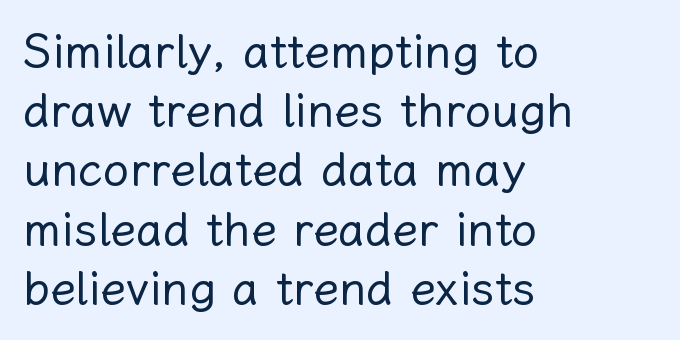
Casual observation: everything's shoved over to the left. The zone under the glyphs is completely vacant. Style check: upright. Each letter keeps its own natural width here, so spacing adapts to shape.
